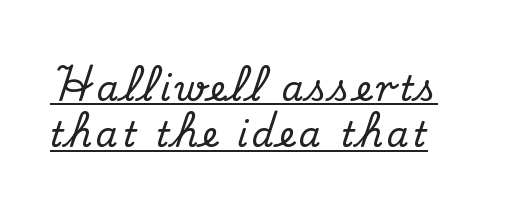
To sum up the face: it has serifs. Is this a fixed-width face? No — the glyphs have proportional, varying widths. Vertically, the passage feels balanced, rows spaced as you'd expect. A baseline rule has been typeset under these characters.
